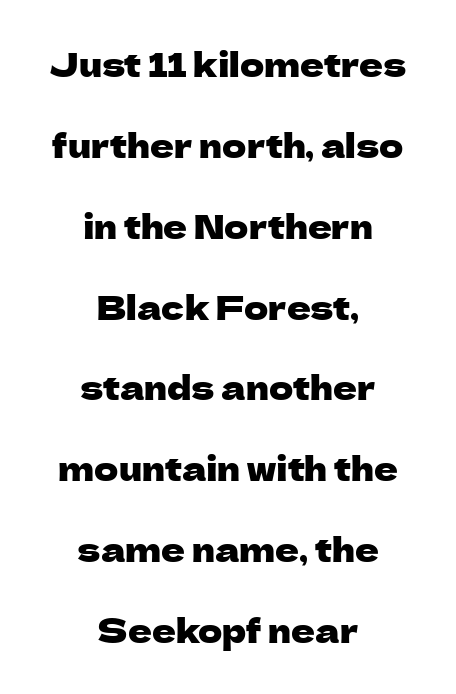
{"serif": "no", "italic": "no", "width": "normal", "stroke_contrast": "low", "x_height": "medium", "monospaced": "no", "underline": "no", "align": "center", "line_spacing": "loose", "line_spacing_ratio": 2.45, "letter_spacing": "normal", "letter_spacing_em": 0.0, "glyph_px": 33}
